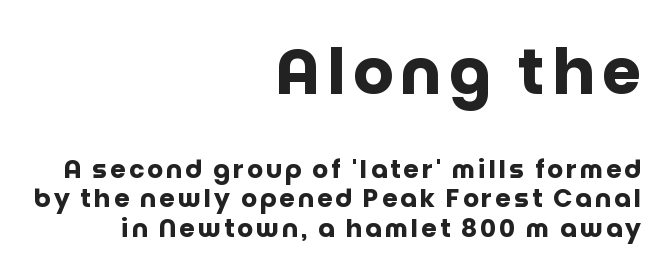
{"serif": "no", "italic": "no", "bold": "yes", "weight": "heavy", "width": "normal", "stroke_contrast": "low", "x_height": "large", "monospaced": "no", "underline": "no", "align": "right", "line_spacing_ratio": 1.17, "larger_block": "first", "size_ratio": 2.52, "glyph_px": 63}
